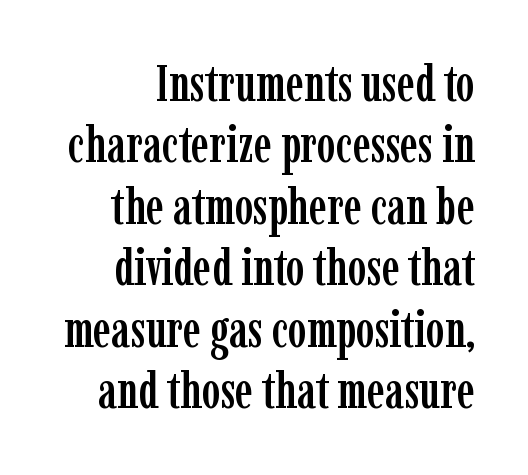
The image shows 50 px condensed serif type, upright; set line spacing 1.23x, normal letter spacing, not underlined; low stroke contrast and a medium x-height.
